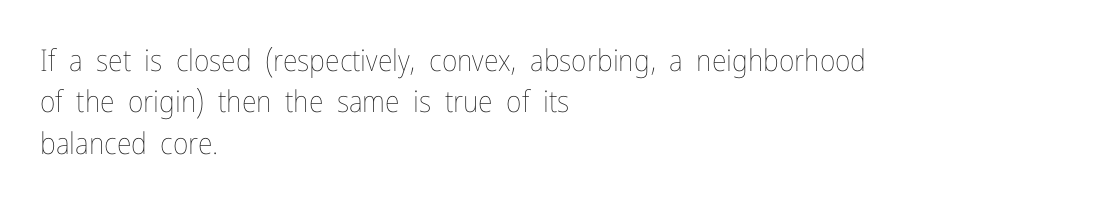
The horizontal fit of the characters is conventional and even. The font's upright variant was chosen for this text. This reads as an unemphasized weight, regular at the heaviest. The gap between lines stays unmarked. Casual observation: everything's shoved over to the left. Reading down the column, the eye jumps a familiar distance to each next line.
